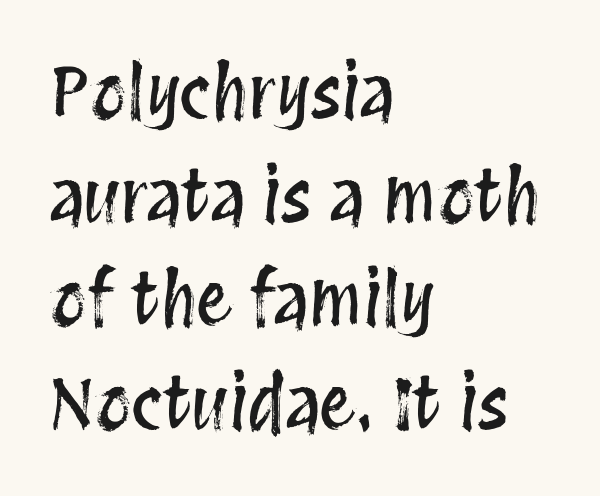
The image shows 71 px condensed type, upright; set left-aligned, normal line spacing (1.46x), normal letter spacing, not underlined; medium stroke contrast and a large x-height.
